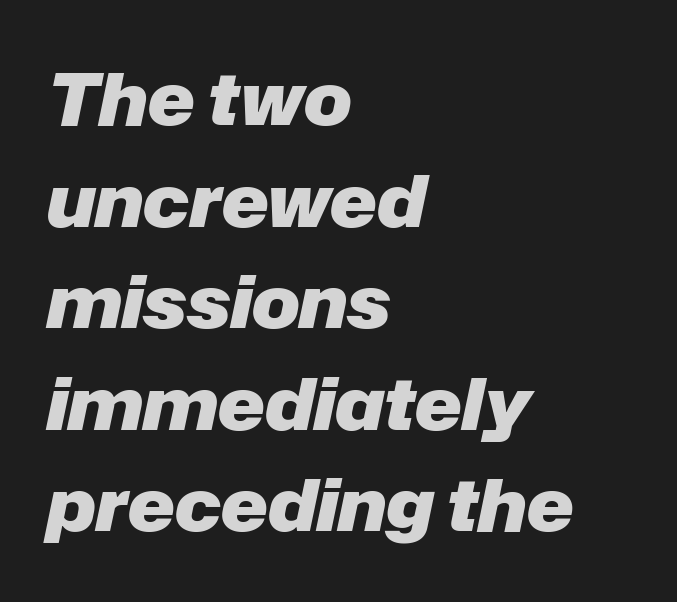
{"italic": "yes", "lean": "right", "slant_degrees": 12, "bold": "yes", "weight": "heavy", "width": "normal", "stroke_contrast": "low", "x_height": "medium", "monospaced": "no", "underline": "no", "align": "left", "line_spacing": "normal", "line_spacing_ratio": 1.43, "letter_spacing": "normal", "letter_spacing_em": 0.0, "glyph_px": 71}
